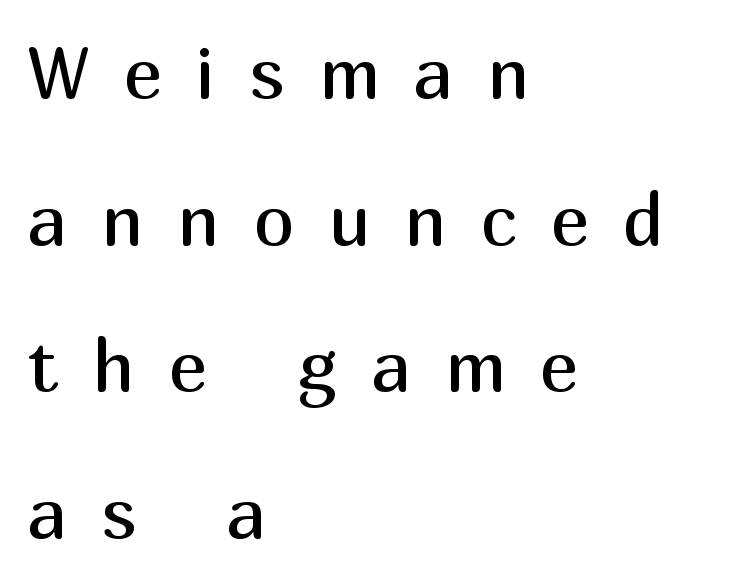
The image shows 74 px regular-weight sans-serif type, upright; set left-aligned, loose line spacing (1.98x), unusually wide letter spacing (+0.45 em), not underlined; medium stroke contrast and a medium x-height.
